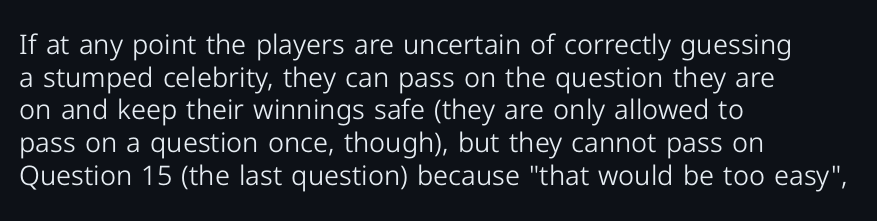
Q: Is the text bold? A: No.
Q: Is the text italic (slanted)? A: No, it is upright.
Q: Is the text underlined? A: No.
Q: How is the paragraph aligned? A: Left-aligned.
Q: Is the spacing between letters normal or unusually wide? A: Normal.
